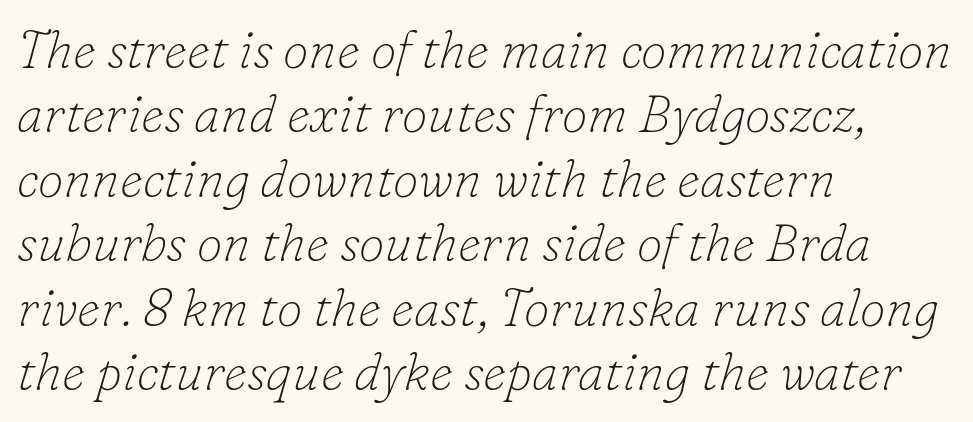
The letterforms sit shoulder to shoulder at normal distance. The passage shown leans; its letterforms are oblique. Layout note: lines flush left. Small tapered or slab feet sit at the stroke ends, so this counts as serif. A typesetter would call this proportional, since set widths differ per character.
